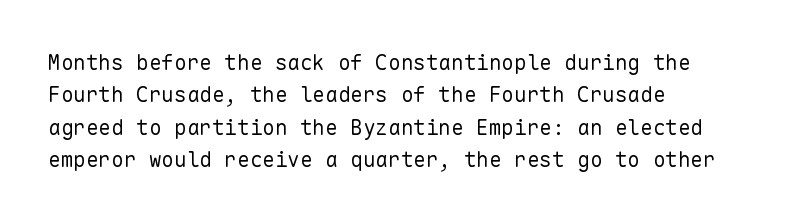
{"italic": "no", "bold": "no", "underline": "no", "align": "left", "line_spacing": "normal", "line_spacing_ratio": 1.54, "letter_spacing": "normal", "letter_spacing_em": 0.0, "glyph_px": 21}
